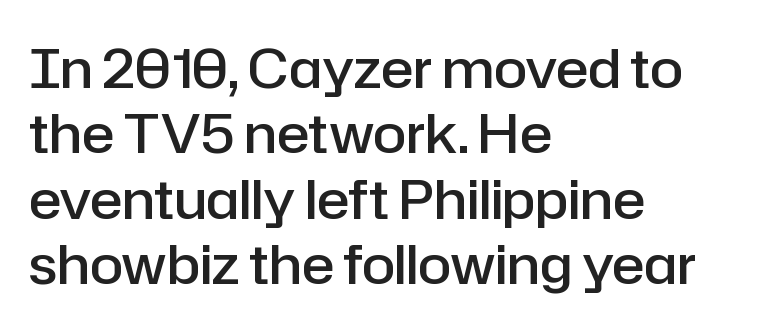
The tracking reads as untouched default to a designer's eye. Every stem runs plumb, perpendicular to the baseline. As a designer I'd log this as weight 600, semibold. Descender tails drop into unmarked territory. Which margin do the lines hug? The left one — the right edge is uneven.
